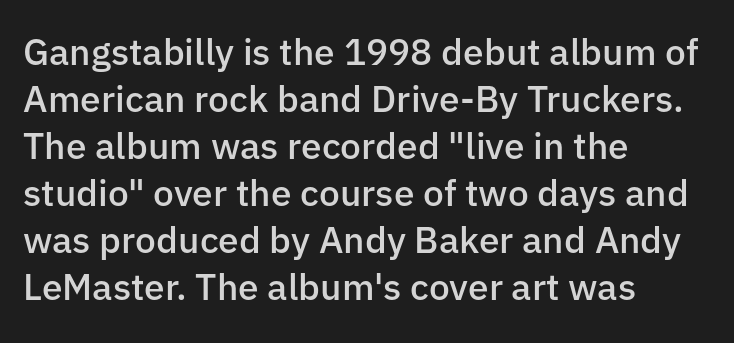
The image shows 37 px semibold sans-serif type, upright; set left-aligned, normal line spacing (1.27x), normal letter spacing, not underlined; low stroke contrast and a medium x-height.
